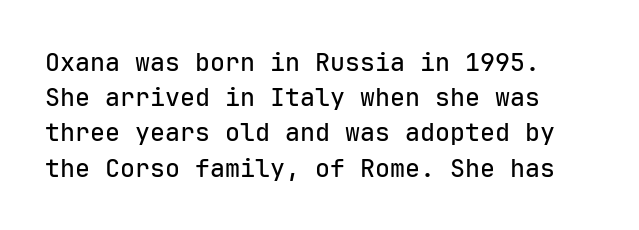
{"italic": "no", "underline": "no", "line_spacing": "normal", "line_spacing_ratio": 1.41, "letter_spacing": "normal", "letter_spacing_em": 0.0, "glyph_px": 25}
